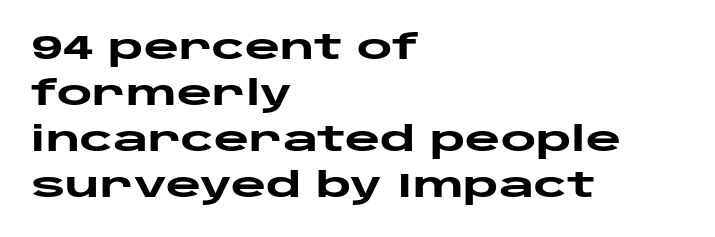
The image shows 34 px heavy, wide sans-serif type, upright; set left-aligned, normal line spacing (1.35x), normal letter spacing, not underlined; low stroke contrast and a large x-height.
